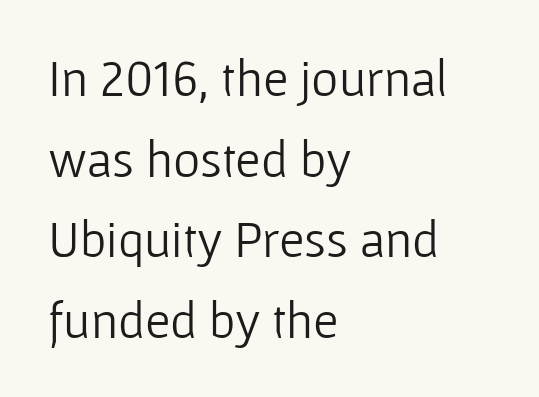
The image shows 52 px light sans-serif type, upright; set left-aligned, normal line spacing (1.55x), normal letter spacing, not underlined; low stroke contrast and a medium x-height.
